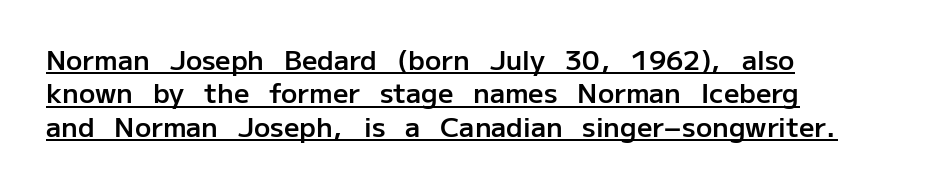
The image shows 27 px text type, upright; set left-aligned, line spacing 1.24x, normal letter spacing, underlined.
